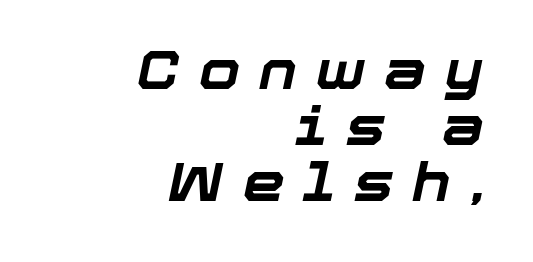
{"italic": "yes", "lean": "right", "slant_degrees": 12, "bold": "yes", "weight": "bold", "width": "normal", "stroke_contrast": "low", "x_height": "medium", "monospaced": "no", "underline": "no", "align": "right", "line_spacing": "tight", "line_spacing_ratio": 1.06, "letter_spacing": "wide", "letter_spacing_em": 0.36, "glyph_px": 53}
